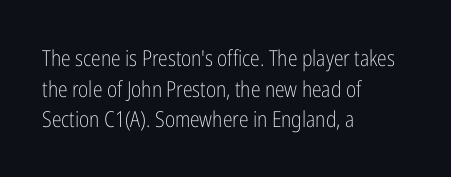
{"italic": "no", "bold": "no", "underline": "no", "align": "left", "line_spacing": "normal", "line_spacing_ratio": 1.39, "letter_spacing": "normal", "letter_spacing_em": 0.0, "glyph_px": 22}
